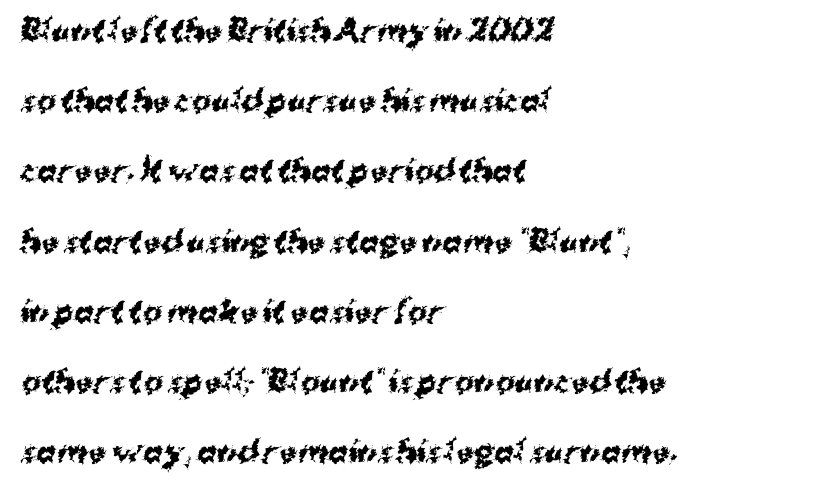
The image shows 29 px bold sans-serif type; set left-aligned, loose line spacing (2.42x), normal letter spacing, not underlined; medium stroke contrast and a medium x-height.
